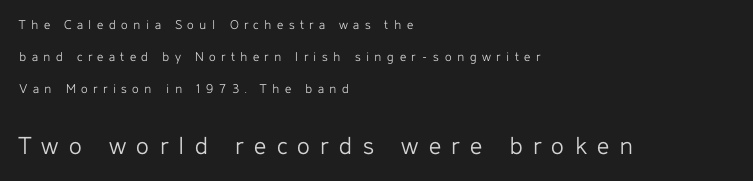
Successive baselines arrive slowly, with a big drop between each. Glance below the letters and you will spot only blank space. The ragged edge is on the right, which tells us the setting is flush left. Is there any slant? The stems are plumb.
